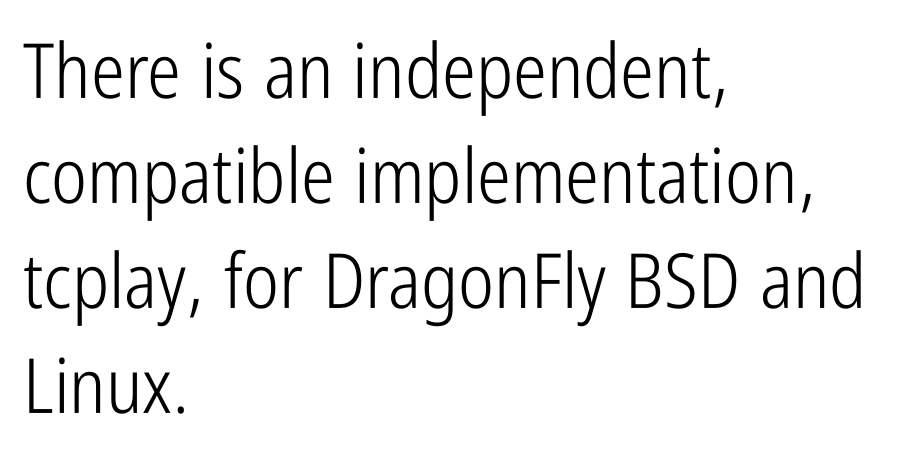
The image shows 76 px light, condensed sans-serif type, upright; set left-aligned, normal line spacing (1.38x), normal letter spacing, not underlined; low stroke contrast and a medium x-height.
